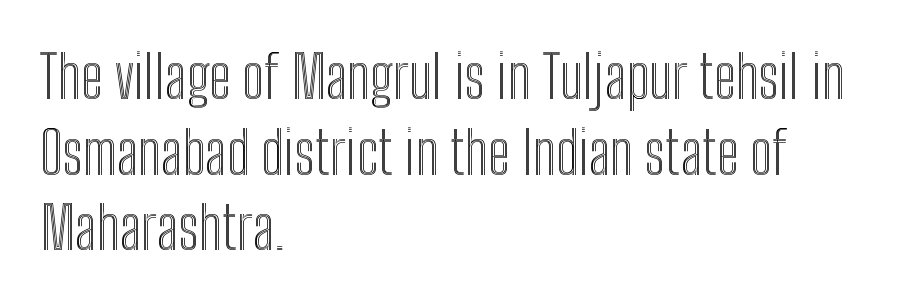
Q: Is the text italic (slanted)? A: No, it is upright.
Q: Is the text underlined? A: No.
Q: How is the paragraph aligned? A: Left-aligned.
Q: Is the spacing between letters normal or unusually wide? A: Normal.
Q: Is the spacing between lines tight, normal or loose? A: Normal.
Q: Width (condensed, normal, or wide)? A: Condensed.
Q: x-height? A: Medium.
Q: Monospaced? A: No.
